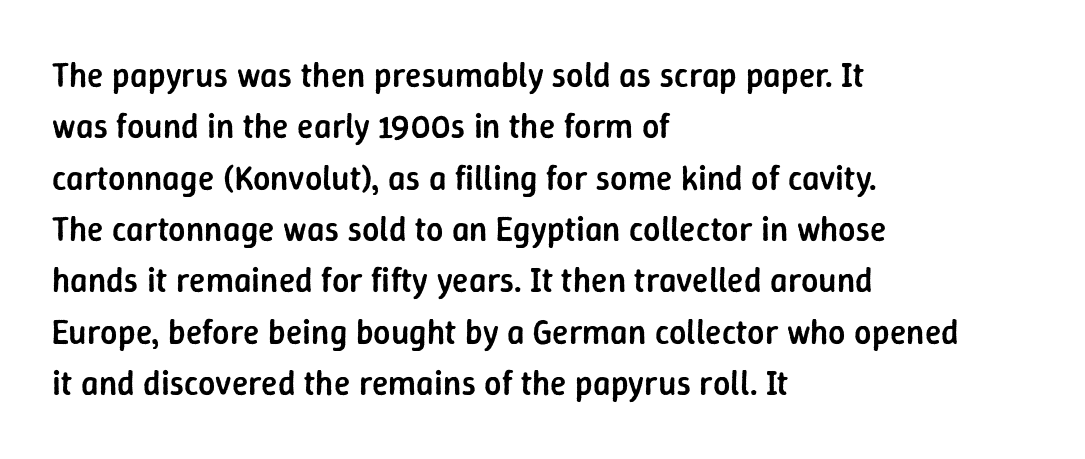
Q: Is the text bold? A: Semi-bold.
Q: Is the text italic (slanted)? A: No, it is upright.
Q: Is the typeface a serif or a sans-serif typeface? A: Sans-serif.
Q: Is the text underlined? A: No.
Q: How is the paragraph aligned? A: Left-aligned.
Q: Is the spacing between letters normal or unusually wide? A: Normal.
Q: Is the spacing between lines tight, normal or loose? A: Normal.
Q: Width (condensed, normal, or wide)? A: Normal.
Q: Stroke contrast? A: Low.
Q: x-height? A: Medium.
Q: Monospaced? A: No.
